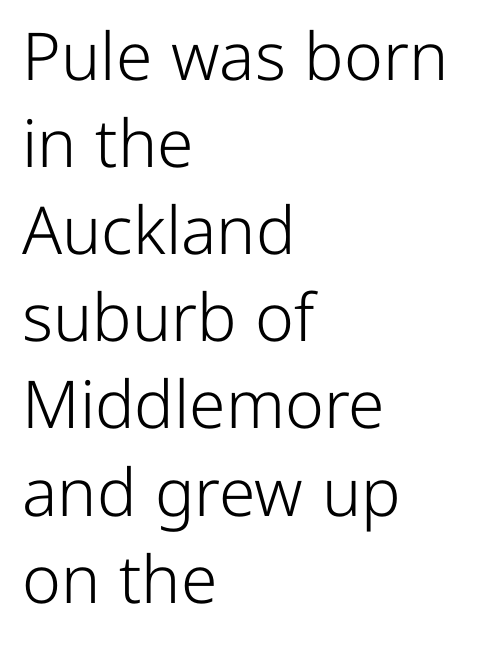
Upright lettering throughout. This rendering employs a face without finishing strokes, i.e., a sans-serif. No word sits above an underline. The setting favours the left margin, as ordinary paragraphs usually do. The passage shown is typed in a proportional face where columns would drift.
